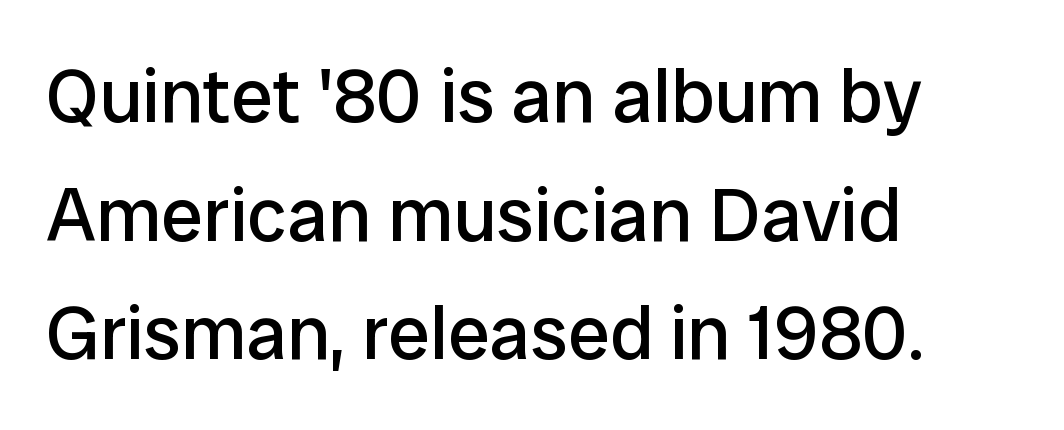
Q: Is the text bold? A: No.
Q: Is the text italic (slanted)? A: No, it is upright.
Q: Is the typeface a serif or a sans-serif typeface? A: Sans-serif.
Q: Is the text underlined? A: No.
Q: How is the paragraph aligned? A: Left-aligned.
Q: Is the spacing between letters normal or unusually wide? A: Normal.
Q: Is the spacing between lines tight, normal or loose? A: Normal.
Q: Width (condensed, normal, or wide)? A: Normal.
Q: Stroke contrast? A: Low.
Q: x-height? A: Medium.
Q: Monospaced? A: No.
